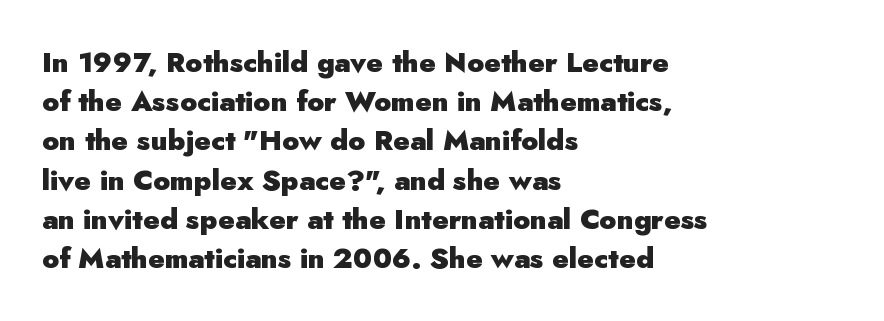
Q: Is the text bold? A: Yes.
Q: Is the text italic (slanted)? A: No, it is upright.
Q: Is the typeface a serif or a sans-serif typeface? A: Sans-serif.
Q: Is the text underlined? A: No.
Q: How is the paragraph aligned? A: Left-aligned.
Q: Is the spacing between letters normal or unusually wide? A: Normal.
Q: Is the spacing between lines tight, normal or loose? A: Normal.
Q: Width (condensed, normal, or wide)? A: Normal.
Q: Stroke contrast? A: Low.
Q: x-height? A: Small.
Q: Monospaced? A: No.
